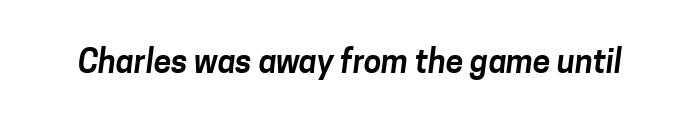
These lines are rendered in a variable-pitch font. This rendering leaves character spacing at its baseline value. The designer went with a sans here, leaving each stem footless. Just letters on the line, the space beneath them empty.
